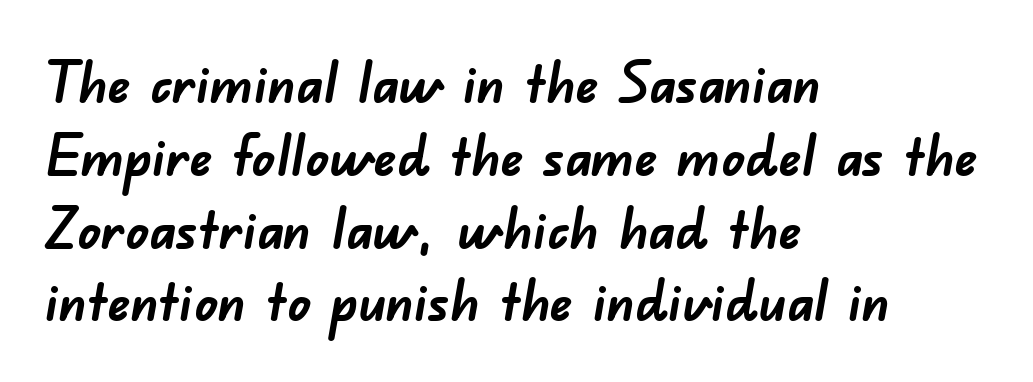
The image shows 56 px semibold sans-serif type; set left-aligned, normal line spacing (1.3x), normal letter spacing, not underlined; low stroke contrast and a small x-height.
